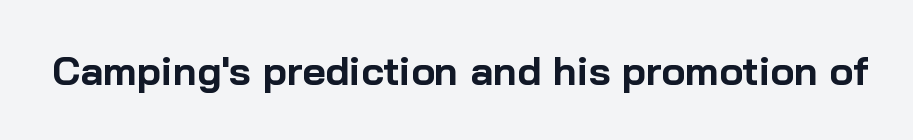
The image shows 40 px bold sans-serif type, upright; set normal letter spacing, not underlined; low stroke contrast and a medium x-height.
